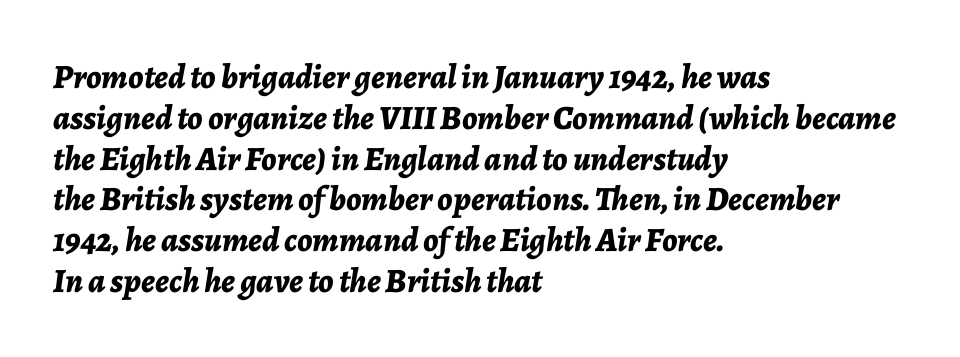
Each letter keeps its own natural width here, so spacing adapts to shape. Left-aligned paragraph, ragged on the right. Descenders hang freely into open space. Does the lettering tilt? It does — this is italic. The characters look thick and weighty, a clear bold. Here the glyphs are tracked normally, forming tight word shapes.
